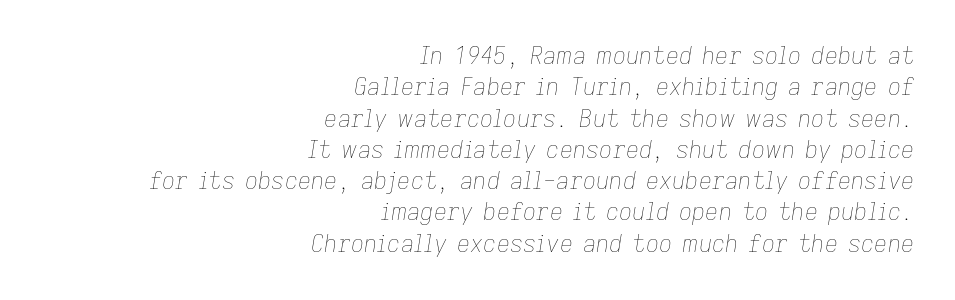
Ink coverage per letter is moderate at most. A bare baseline throughout the passage. Caption: standard tracking, unaltered. The setting favours the right margin, as signatures and pull-quotes sometimes do. Slant detected: the letters are inclined. Baseline-to-baseline distance is the conventional proportion of letter height.
